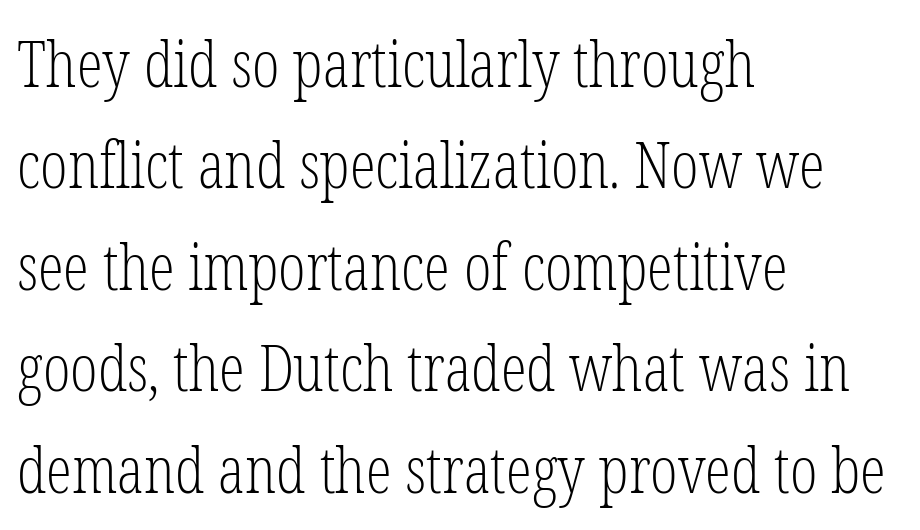
The image shows 65 px light, condensed serif type, upright; set left-aligned, normal line spacing (1.56x), normal letter spacing, not underlined; low stroke contrast and a medium x-height.
